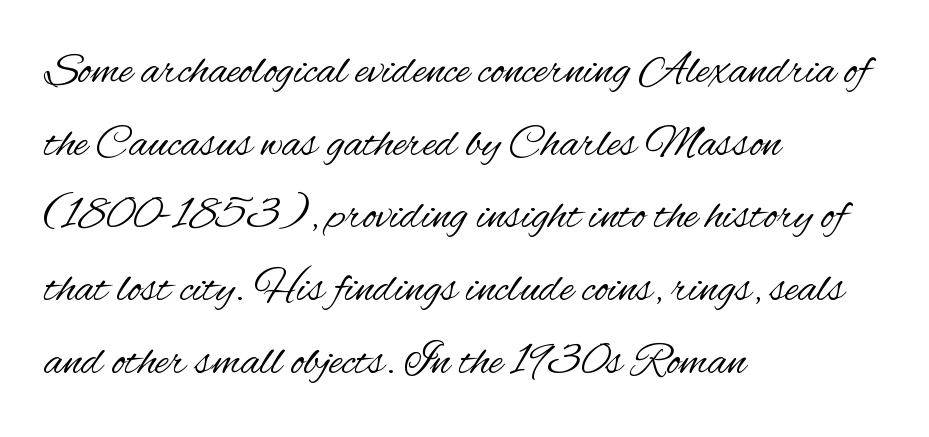
{"serif": "no", "bold": "no", "weight": "regular", "width": "condensed", "stroke_contrast": "medium", "x_height": "small", "monospaced": "no", "underline": "no", "align": "left", "line_spacing": "normal", "line_spacing_ratio": 1.58, "letter_spacing": "normal", "letter_spacing_em": 0.0, "glyph_px": 46}
